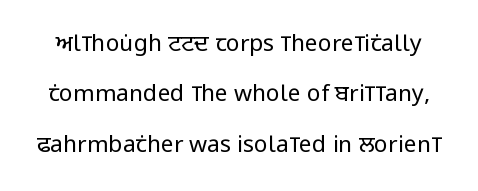
Q: Is the text bold? A: No.
Q: Is the text italic (slanted)? A: No, it is upright.
Q: Is the text underlined? A: No.
Q: Is the spacing between letters normal or unusually wide? A: Normal.
Q: Is the spacing between lines tight, normal or loose? A: Loose.
